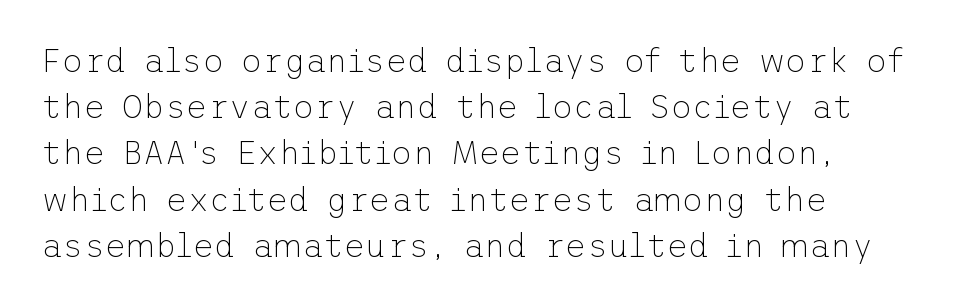
Q: Is the text bold? A: No.
Q: Is the text italic (slanted)? A: No, it is upright.
Q: Is the typeface a serif or a sans-serif typeface? A: Sans-serif.
Q: Is the text underlined? A: No.
Q: How is the paragraph aligned? A: Left-aligned.
Q: Is the spacing between letters normal or unusually wide? A: Normal.
Q: Is the spacing between lines tight, normal or loose? A: Normal.
Q: Width (condensed, normal, or wide)? A: Normal.
Q: Stroke contrast? A: Low.
Q: x-height? A: Medium.
